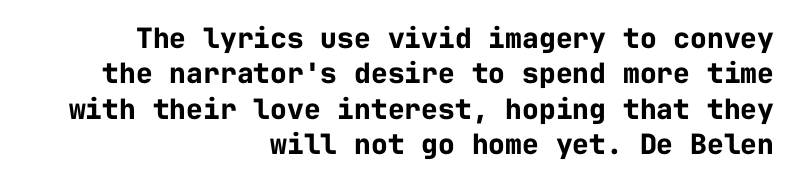
The image shows 28 px bold sans-serif type, upright, monospaced; set right-aligned, normal line spacing (1.26x), normal letter spacing, not underlined; low stroke contrast and a medium x-height.
